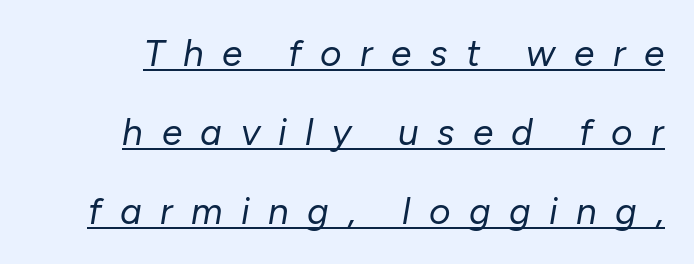
{"italic": "yes", "lean": "right", "slant_degrees": 10, "bold": "no", "weight": "regular", "width": "normal", "stroke_contrast": "low", "x_height": "medium", "monospaced": "no", "underline": "yes", "line_spacing": "loose", "line_spacing_ratio": 2.13, "letter_spacing": "wide", "letter_spacing_em": 0.5, "glyph_px": 37}
